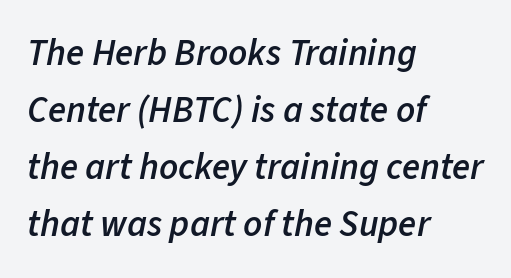
Q: Is the text bold? A: Semi-bold.
Q: Is the text italic (slanted)? A: Yes, it leans right by about 11 degrees.
Q: Is the text underlined? A: No.
Q: How is the paragraph aligned? A: Left-aligned.
Q: Is the spacing between letters normal or unusually wide? A: Normal.
Q: Is the spacing between lines tight, normal or loose? A: Normal.
Q: Width (condensed, normal, or wide)? A: Normal.
Q: Stroke contrast? A: Low.
Q: x-height? A: Medium.
Q: Monospaced? A: No.
